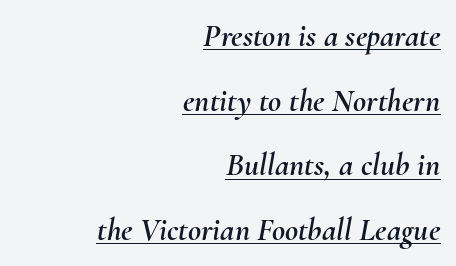
The image shows 32 px text type, italic (leaning right); set right-aligned, loose line spacing (2.02x), normal letter spacing, underlined; medium stroke contrast and a small x-height.
